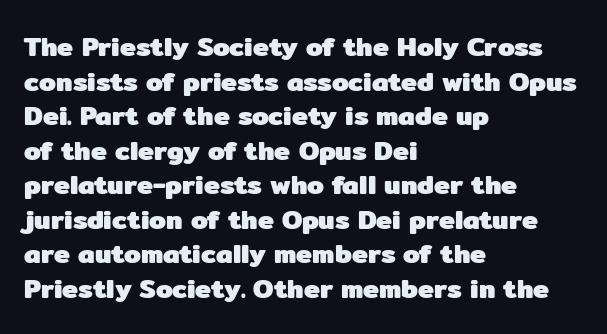
The image shows 27 px bold type, upright; set left-aligned, normal line spacing (1.28x), normal letter spacing, not underlined.
